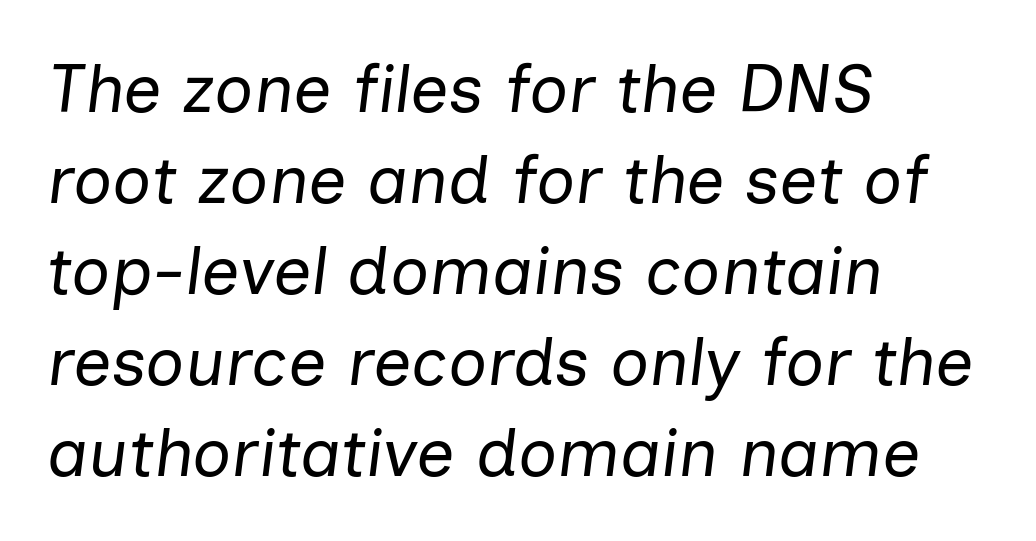
{"italic": "yes", "lean": "right", "slant_degrees": 7, "bold": "no", "weight": "regular", "width": "normal", "stroke_contrast": "low", "x_height": "medium", "monospaced": "no", "underline": "no", "align": "left", "line_spacing": "normal", "line_spacing_ratio": 1.34, "letter_spacing": "normal", "letter_spacing_em": 0.0, "glyph_px": 68}
